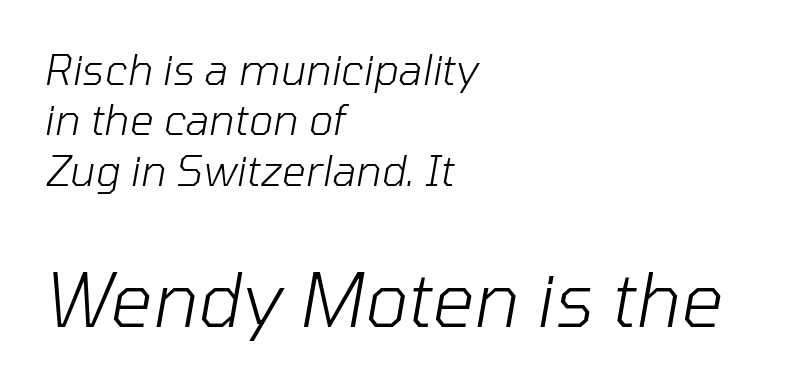
{"italic": "yes", "lean": "right", "slant_degrees": 10, "bold": "no", "weight": "light", "width": "normal", "stroke_contrast": "low", "x_height": "medium", "monospaced": "no", "underline": "no", "align": "left", "line_spacing_ratio": 1.2, "letter_spacing": "normal", "letter_spacing_em": 0.0, "larger_block": "second", "size_ratio": 1.76, "glyph_px": 74}
